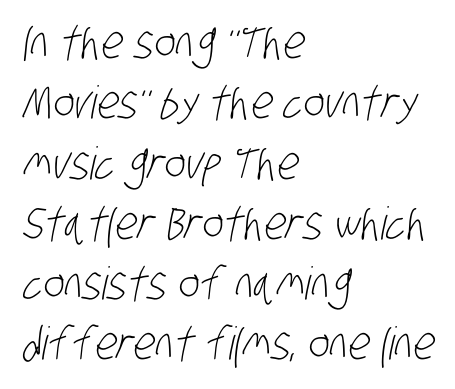
Between one letter and the next there's only the usual sliver of space. Notice how descenders clear the ascenders below comfortably — that's standard leading. A typesetter would call this proportional, since set widths differ per character. Counters stay open thanks to moderate or lighter strokes. Are there feet on the stems? There aren't — it's a sans.
